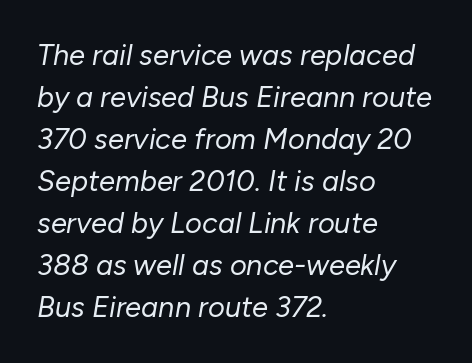
{"italic": "yes", "lean": "right", "slant_degrees": 10, "bold": "no", "weight": "regular", "width": "normal", "stroke_contrast": "low", "x_height": "medium", "monospaced": "no", "underline": "no", "align": "left", "line_spacing": "normal", "line_spacing_ratio": 1.45, "letter_spacing": "normal", "letter_spacing_em": 0.0, "glyph_px": 29}
